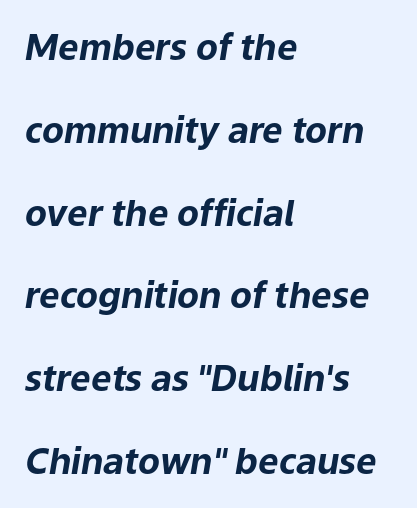
The image shows 36 px bold type, italic (leaning right); set left-aligned, loose line spacing (2.3x), normal letter spacing, not underlined; low stroke contrast and a medium x-height.
